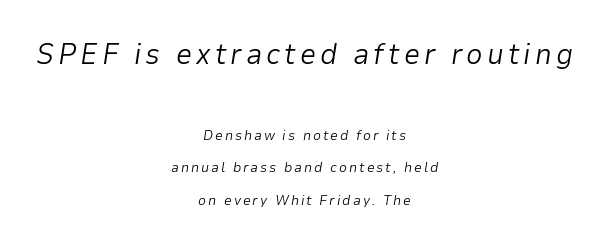
It's the slanting kind of type. Stroke thickness stays within the range of a standard reading face or lighter. Spacing verdict: proportional, widths tailored to each character. The string is rendered with underlining switched off. The lines in this sample share a center point and differ in where they start and stop.
